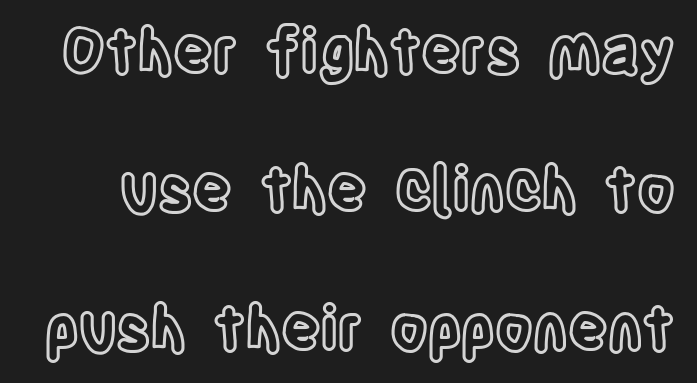
The passage shown is typed in a proportional face where columns would drift. Honestly, the rows look like they've been pulled way apart. Upright lettering throughout. Lines of text with bare space underneath. This rendering leaves character spacing at its baseline value.
